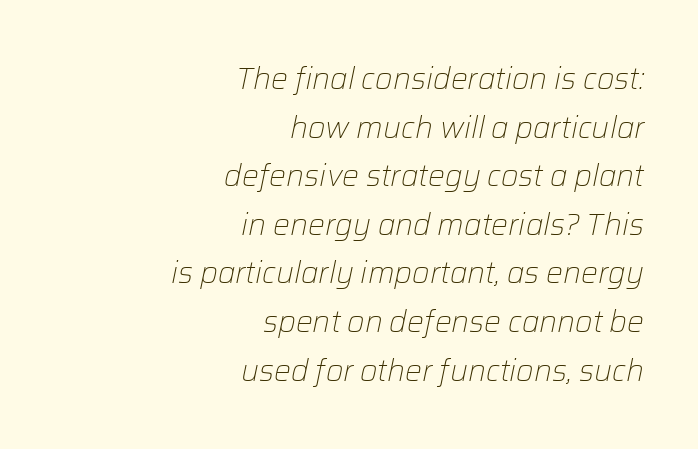
The passage shown leans; its letterforms are oblique. Rows of type keep a routine distance in the vertical direction. The rendering keeps characters at their native spacing. This sample is right-justified, so line beginnings fall wherever the words allow. The gap between lines stays unmarked. The passage shown is not bold in any degree.
